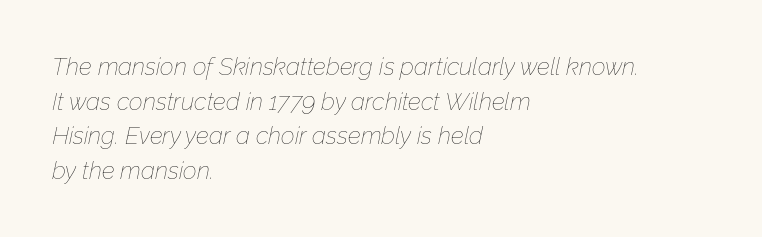
The image shows 24 px text type, italic (leaning right); set left-aligned, normal line spacing (1.44x), normal letter spacing, not underlined.
